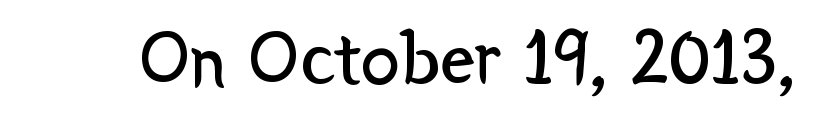
{"serif": "no", "italic": "no", "bold": "no", "weight": "regular", "width": "normal", "stroke_contrast": "low", "x_height": "medium", "monospaced": "no", "underline": "no", "letter_spacing": "normal", "letter_spacing_em": 0.0, "glyph_px": 78}
